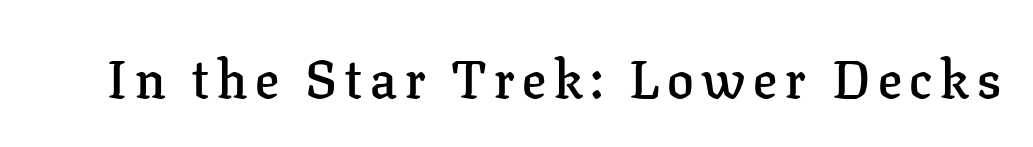
Each letter's strokes conclude with small projecting serifs. Vertical strokes here are truly vertical. You could not count columns in this text — the font is proportionally spaced. Clear beneath every line of the passage. Typesetter's note: demi weight, one step under bold.
